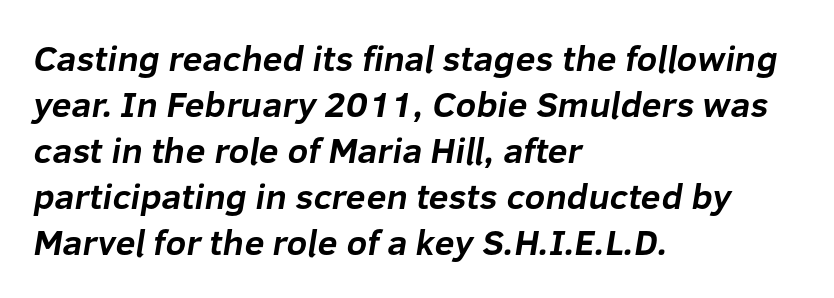
Vertically, the passage feels balanced, rows spaced as you'd expect. Glance below the letters and you will spot only blank space. Looks like regular typesetting: each glyph gets only the width it needs. In terms of letterform style, serifs are entirely absent. The tracking reads as untouched default to a designer's eye. Compared with an ordinary text face, these strokes are far heavier — a full bold.
